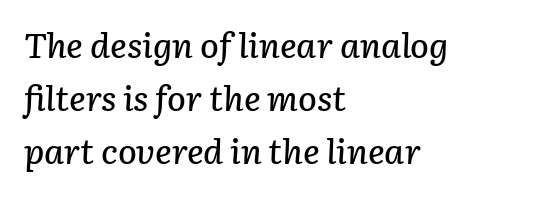
The image shows 35 px text type, italic (leaning right); set left-aligned, normal line spacing (1.52x), normal letter spacing, not underlined; low stroke contrast and a medium x-height.
